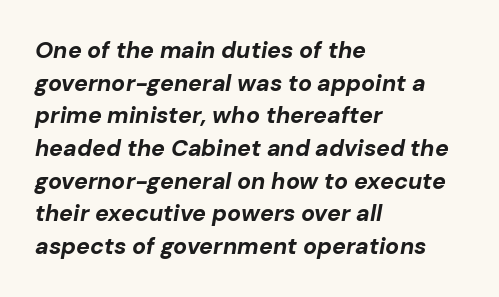
Q: Is the text bold? A: Yes.
Q: Is the text italic (slanted)? A: Yes, it leans right by about 10 degrees.
Q: Is the text underlined? A: No.
Q: How is the paragraph aligned? A: Left-aligned.
Q: Is the spacing between letters normal or unusually wide? A: Normal.
Q: Is the spacing between lines tight, normal or loose? A: Normal.
